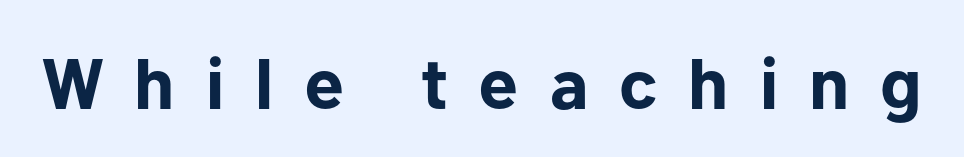
The glyphs in this specimen are sans serif. The passage shown is emphatically bold. There is plenty of visible air inserted between adjacent glyphs. Looks like regular typesetting: each glyph gets only the width it needs. The strip under each line holds only bare page. The typography opts for an upright posture over an oblique one.
